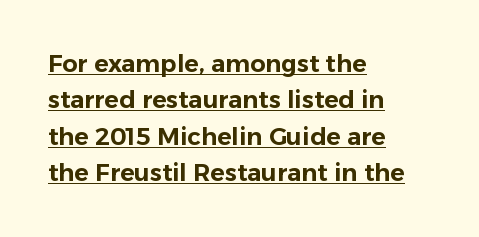
Q: Is the text italic (slanted)? A: No, it is upright.
Q: Is the text underlined? A: Yes.
Q: How is the paragraph aligned? A: Left-aligned.
Q: Is the spacing between letters normal or unusually wide? A: Normal.
Q: Is the spacing between lines tight, normal or loose? A: Normal.
